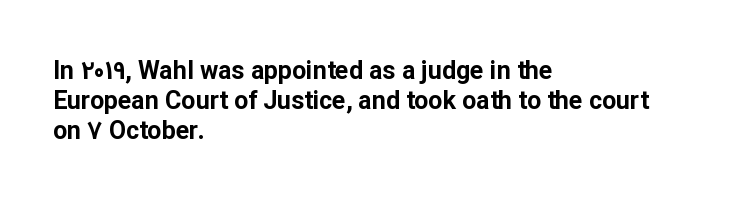
The passage shown is emphatically bold. The space directly below the letters is spotless. Tracking here is standard; glyphs follow each other at the usual distance. Where is the straight margin? On the left.
